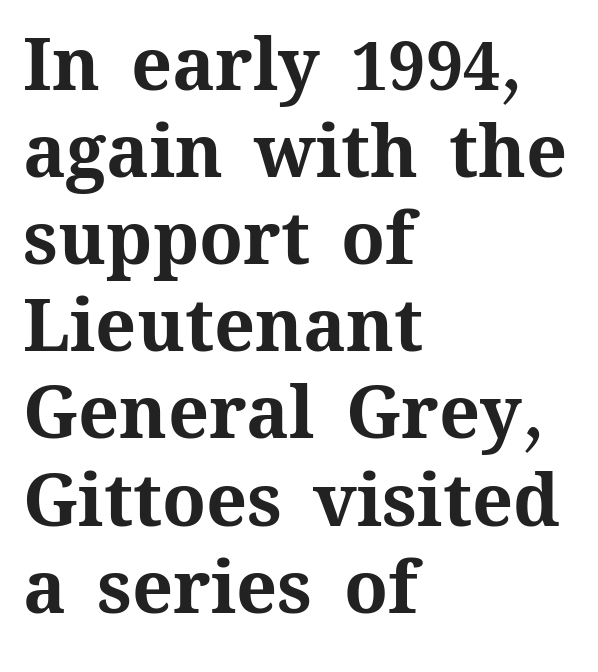
Q: Is the text bold? A: Yes.
Q: Is the text italic (slanted)? A: No, it is upright.
Q: Is the text underlined? A: No.
Q: How is the paragraph aligned? A: Left-aligned.
Q: Is the spacing between letters normal or unusually wide? A: Normal.
Q: Width (condensed, normal, or wide)? A: Normal.
Q: Stroke contrast? A: Medium.
Q: x-height? A: Medium.
Q: Monospaced? A: No.
